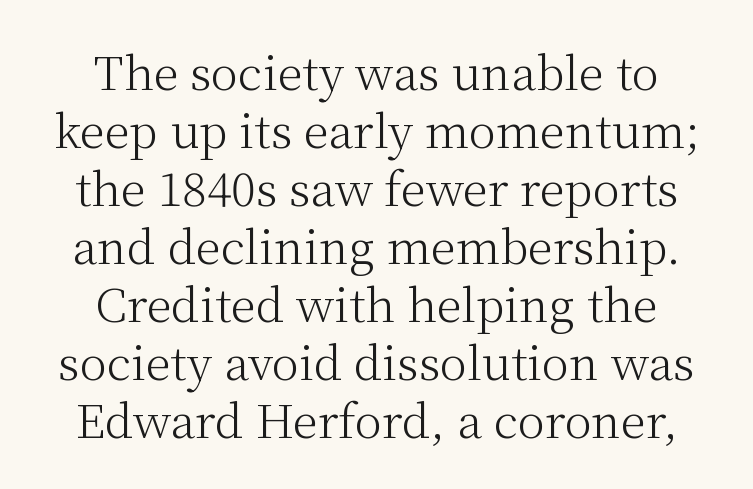
Q: Is the text bold? A: No.
Q: Is the text italic (slanted)? A: No, it is upright.
Q: Is the typeface a serif or a sans-serif typeface? A: Serif.
Q: Is the text underlined? A: No.
Q: How is the paragraph aligned? A: Centered.
Q: Is the spacing between letters normal or unusually wide? A: Normal.
Q: Is the spacing between lines tight, normal or loose? A: Normal.
Q: Width (condensed, normal, or wide)? A: Normal.
Q: Stroke contrast? A: Medium.
Q: x-height? A: Medium.
Q: Monospaced? A: No.
